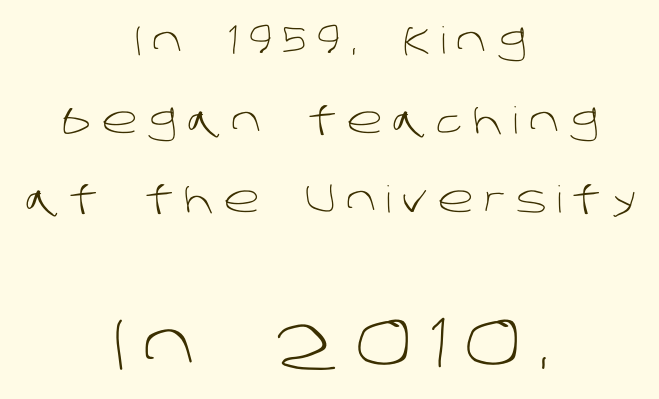
{"serif": "no", "bold": "no", "weight": "light", "width": "normal", "stroke_contrast": "low", "x_height": "large", "monospaced": "no", "underline": "no", "align": "center", "line_spacing": "loose", "line_spacing_ratio": 2.15, "letter_spacing": "wide", "letter_spacing_em": 0.28, "larger_block": "second", "size_ratio": 1.73, "glyph_px": 64}
